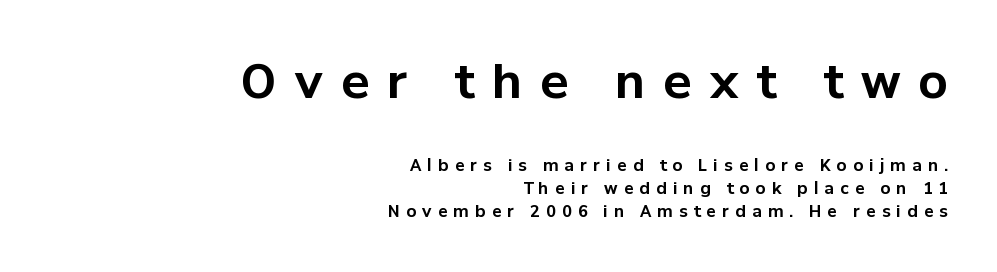
Q: Is the text bold? A: Yes.
Q: Is the text italic (slanted)? A: No, it is upright.
Q: Is the typeface a serif or a sans-serif typeface? A: Sans-serif.
Q: Is the text underlined? A: No.
Q: How is the paragraph aligned? A: Right-aligned.
Q: Is the spacing between letters normal or unusually wide? A: Unusually wide.
Q: Is the spacing between lines tight, normal or loose? A: Normal.
Q: Which block of text is set in a larger size, the first (top) or the second (bottom)? A: The first (top) one.
Q: Width (condensed, normal, or wide)? A: Normal.
Q: Stroke contrast? A: Low.
Q: x-height? A: Medium.
Q: Monospaced? A: No.
